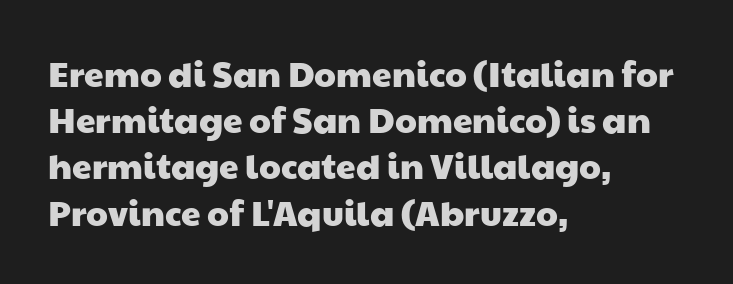
Do the characters align in a grid? No, the font is proportional. Regular leading. Glance below the letters and you will spot only blank space. Spacing between characters is what you'd get straight out of the box. Typographically, this falls in the sans-serif category.
